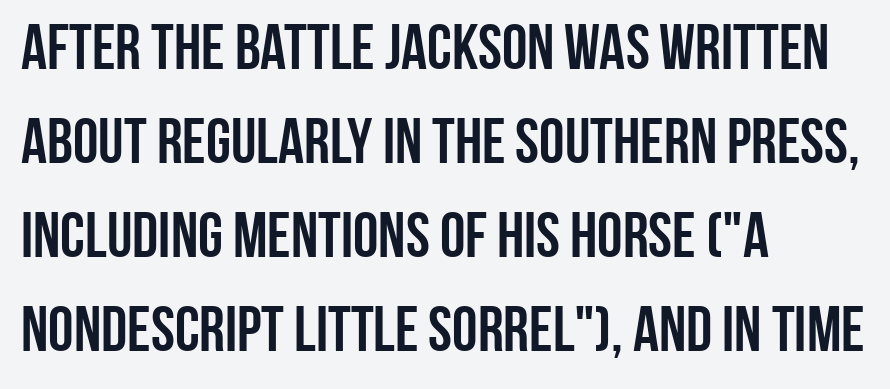
The image shows 64 px semibold, condensed sans-serif type, upright; set left-aligned, normal line spacing (1.47x), normal letter spacing, not underlined; low stroke contrast and a large x-height.
